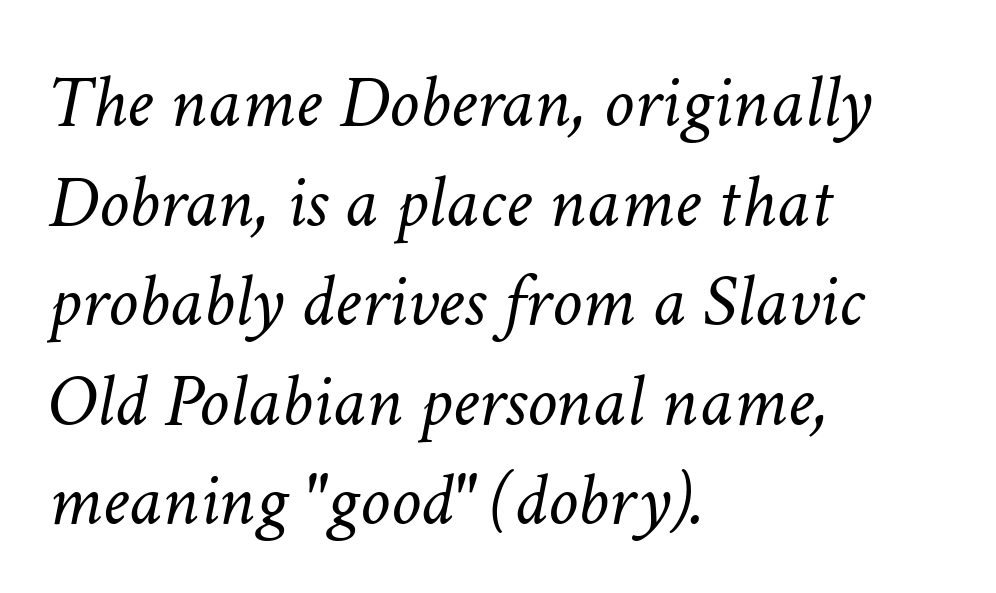
Q: Is the text bold? A: No.
Q: Is the text italic (slanted)? A: Yes, it leans right by about 11 degrees.
Q: Is the text underlined? A: No.
Q: How is the paragraph aligned? A: Left-aligned.
Q: Is the spacing between letters normal or unusually wide? A: Normal.
Q: Is the spacing between lines tight, normal or loose? A: Normal.
Q: Width (condensed, normal, or wide)? A: Normal.
Q: Stroke contrast? A: Low.
Q: x-height? A: Medium.
Q: Monospaced? A: No.
